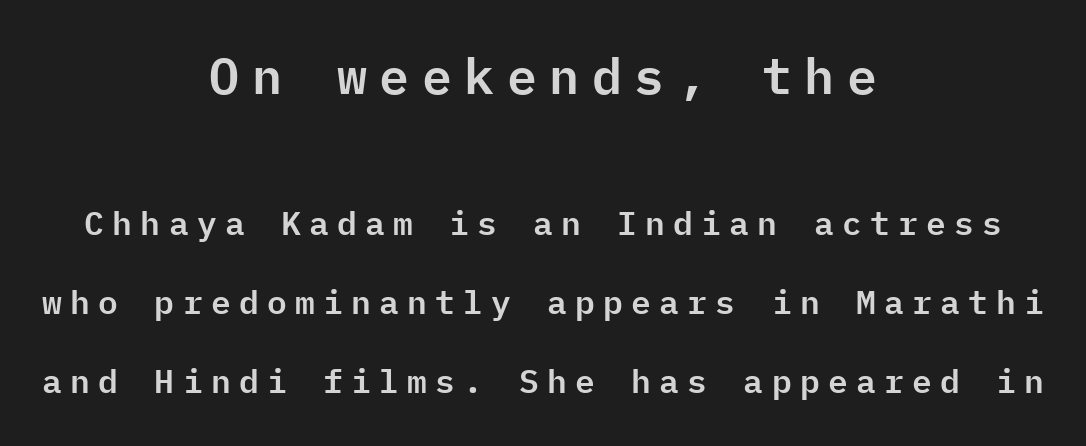
The image shows 50 px sans-serif type, upright, monospaced; set centered, loose line spacing (2.39x), unusually wide letter spacing (+0.25 em), not underlined; the first (top) block is 1.52x larger; low stroke contrast and a medium x-height.
